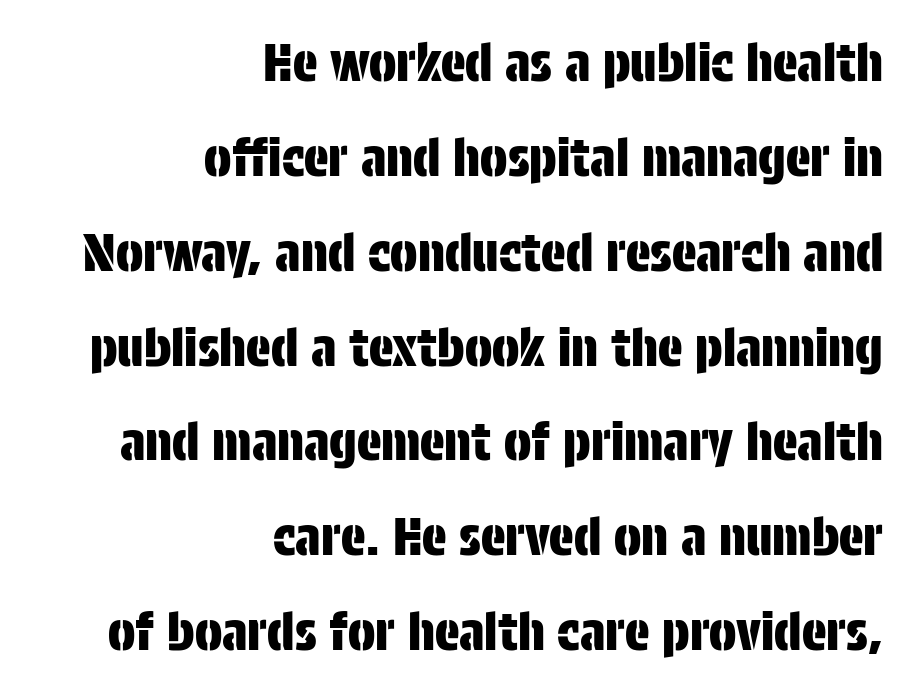
The image shows 51 px condensed sans-serif type, upright; set right-aligned, line spacing 1.86x, normal letter spacing, not underlined; low stroke contrast and a large x-height.
